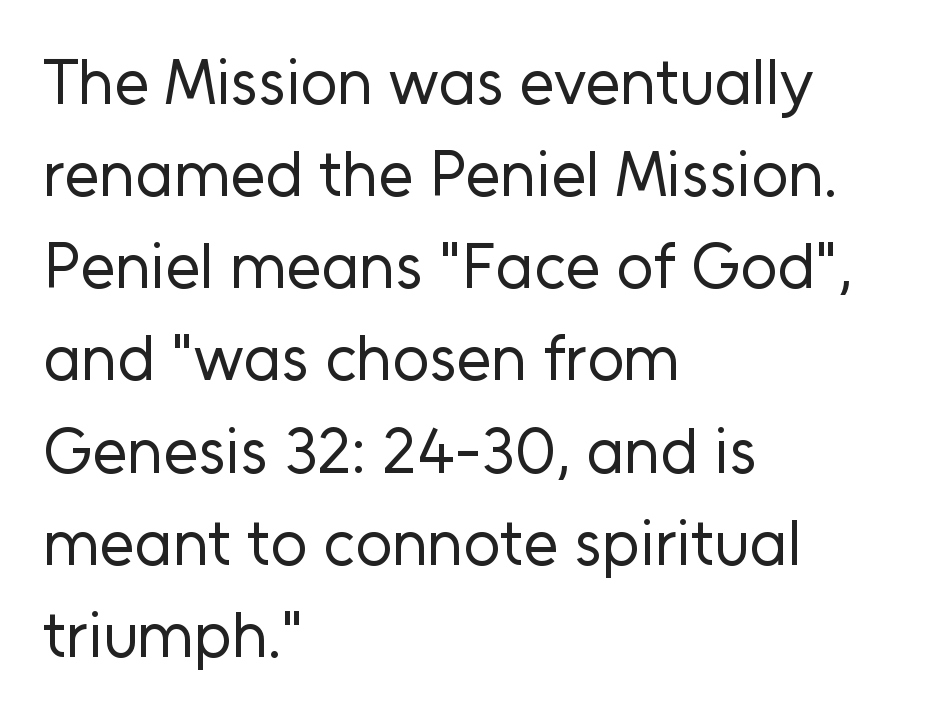
Q: Is the text bold? A: No.
Q: Is the text italic (slanted)? A: No, it is upright.
Q: Is the typeface a serif or a sans-serif typeface? A: Sans-serif.
Q: Is the text underlined? A: No.
Q: How is the paragraph aligned? A: Left-aligned.
Q: Is the spacing between letters normal or unusually wide? A: Normal.
Q: Is the spacing between lines tight, normal or loose? A: Normal.
Q: Width (condensed, normal, or wide)? A: Normal.
Q: Stroke contrast? A: Low.
Q: x-height? A: Medium.
Q: Monospaced? A: No.
